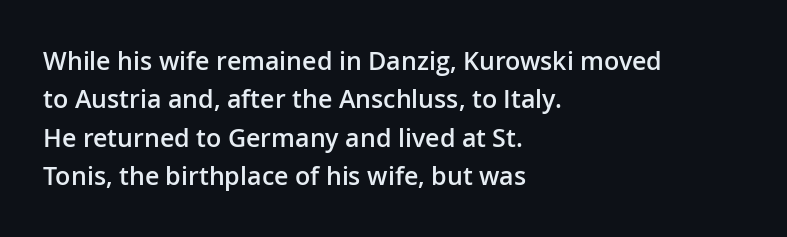
Has an underline been added? It has not. A typesetter would mark this as roman, not italic. The passage shown has conventional tracking throughout. The rows are spaced the way most documents space them. Each line starts at the same left margin while the right side varies. The font is running at a semibold setting, under full bold.
